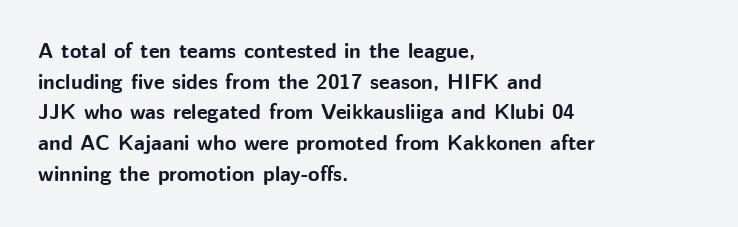
{"italic": "no", "bold": "yes", "underline": "no", "align": "left", "line_spacing": "normal", "line_spacing_ratio": 1.46, "letter_spacing": "normal", "letter_spacing_em": 0.0, "glyph_px": 21}
